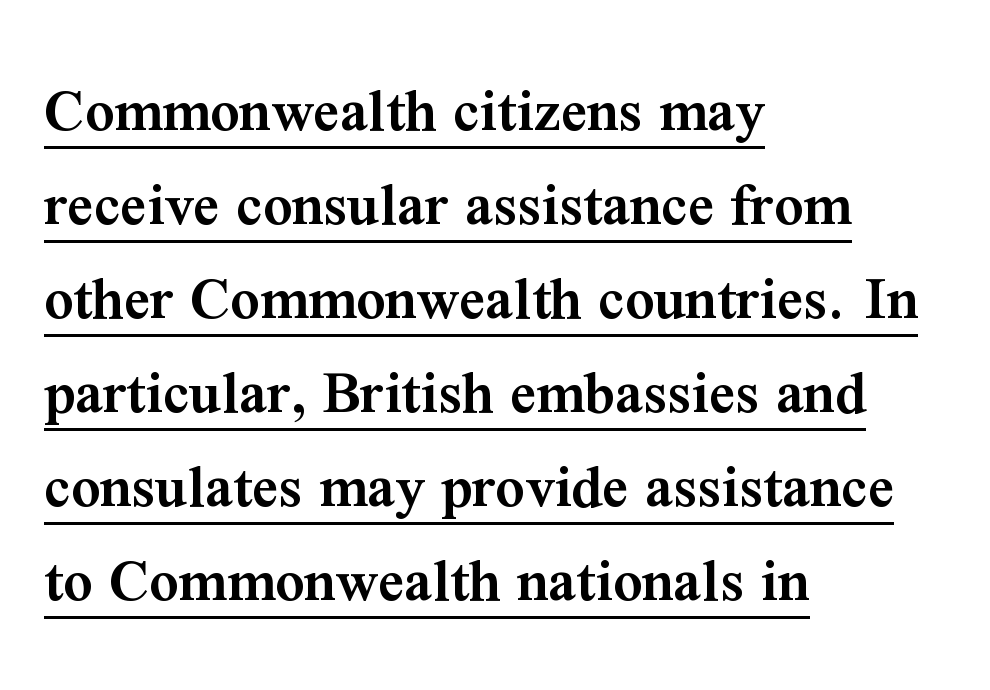
In CSS terms this would be text-align: left. Strokes here are thickened, but only to semibold level. A typesetter would mark this as roman, not italic. The passage shown is typed in a proportional face where columns would drift. Vertical spacing — default. The rendering shows small feet on the letterforms — a serif design.
